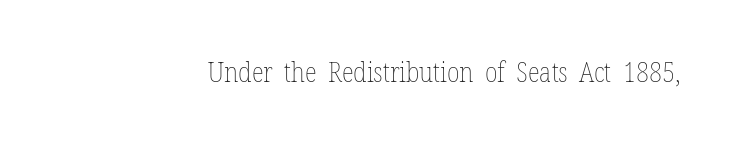
Q: Is the text bold? A: No.
Q: Is the text italic (slanted)? A: No, it is upright.
Q: Is the text underlined? A: No.
Q: Is the spacing between letters normal or unusually wide? A: Normal.
Q: Width (condensed, normal, or wide)? A: Condensed.
Q: Stroke contrast? A: Low.
Q: x-height? A: Medium.
Q: Monospaced? A: No.
